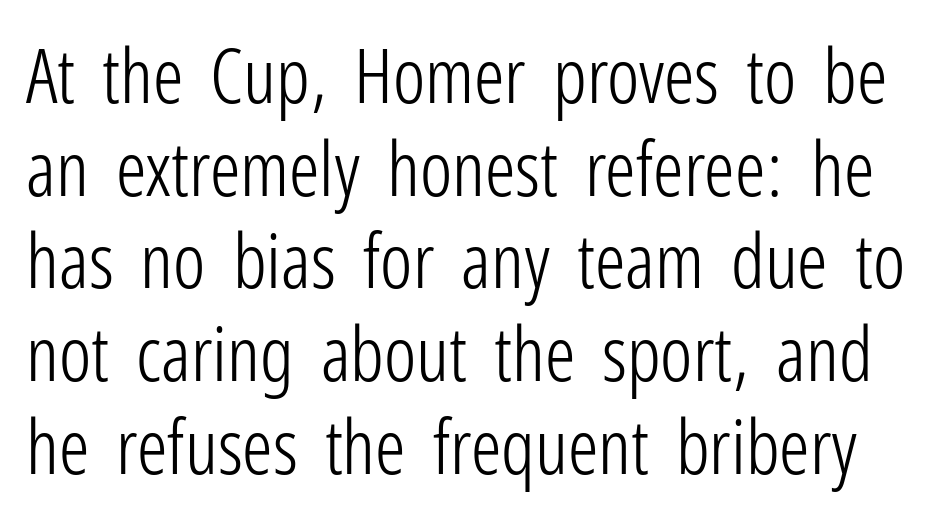
Q: Is the text bold? A: No.
Q: Is the text italic (slanted)? A: No, it is upright.
Q: Is the typeface a serif or a sans-serif typeface? A: Sans-serif.
Q: Is the text underlined? A: No.
Q: Is the spacing between letters normal or unusually wide? A: Normal.
Q: Width (condensed, normal, or wide)? A: Condensed.
Q: Stroke contrast? A: Low.
Q: x-height? A: Medium.
Q: Monospaced? A: No.
